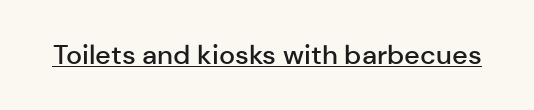
The gaps between neighbouring characters are ordinary and unremarkable. Summary of weight: moderately heavy, a semibold. The glyphs are accompanied by a horizontal stroke just below them. Ascenders rise straight up at ninety degrees.
